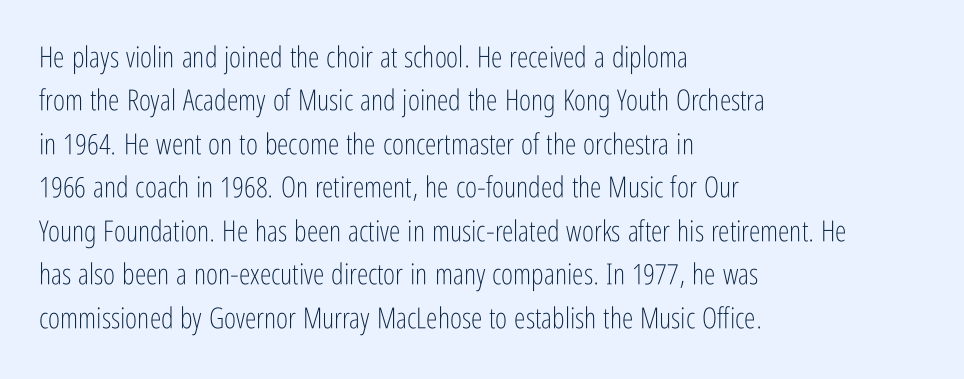
The image shows 29 px light, condensed sans-serif type, upright; set left-aligned, normal line spacing (1.5x), normal letter spacing, not underlined; low stroke contrast and a medium x-height.
